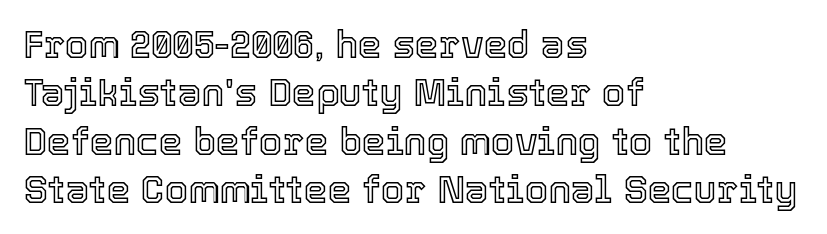
Typeset ragged right — the left edge is the straight one. The letters stand straight up with perfectly vertical stems. Letter spacing: default. The face used here is proportionally spaced, like ordinary book or web type.
